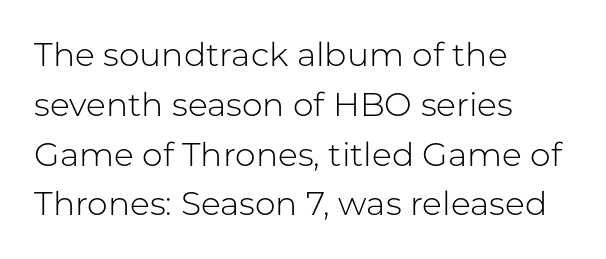
Q: Is the text bold? A: No.
Q: Is the text italic (slanted)? A: No, it is upright.
Q: Is the typeface a serif or a sans-serif typeface? A: Sans-serif.
Q: Is the text underlined? A: No.
Q: How is the paragraph aligned? A: Left-aligned.
Q: Is the spacing between letters normal or unusually wide? A: Normal.
Q: Is the spacing between lines tight, normal or loose? A: Normal.
Q: Width (condensed, normal, or wide)? A: Normal.
Q: Stroke contrast? A: Low.
Q: x-height? A: Medium.
Q: Monospaced? A: No.
